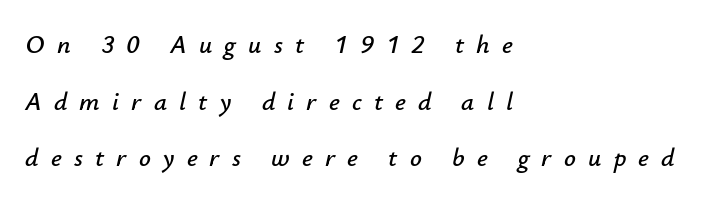
Q: Is the text italic (slanted)? A: Yes, it leans right by about 12 degrees.
Q: Is the text underlined? A: No.
Q: How is the paragraph aligned? A: Left-aligned.
Q: Is the spacing between letters normal or unusually wide? A: Unusually wide.
Q: Is the spacing between lines tight, normal or loose? A: Loose.
